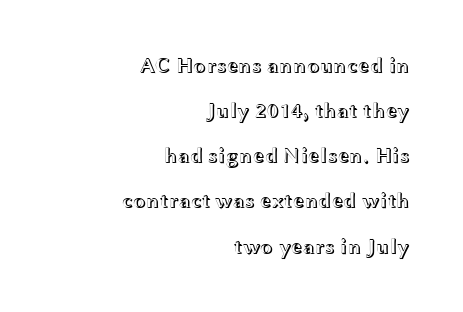
Q: Is the text italic (slanted)? A: No, it is upright.
Q: Is the text underlined? A: No.
Q: How is the paragraph aligned? A: Right-aligned.
Q: Is the spacing between letters normal or unusually wide? A: Normal.
Q: Is the spacing between lines tight, normal or loose? A: Loose.
